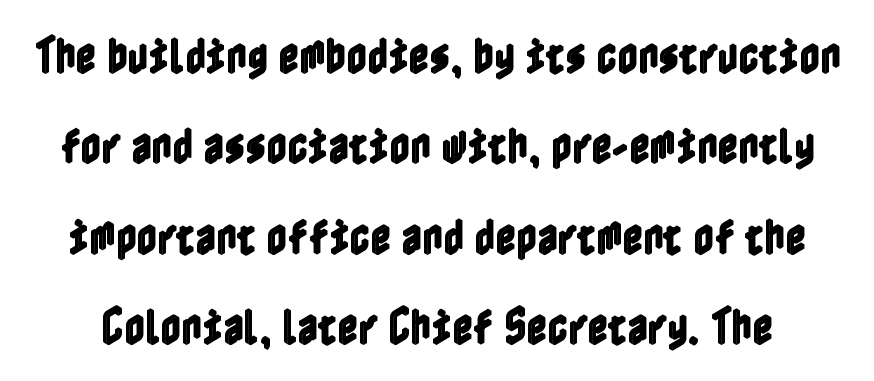
Each new line begins a long way beneath the previous one. The zone under the glyphs is completely vacant. It's the straight-up-and-down kind of type. No extra tracking has been applied to these lines.
